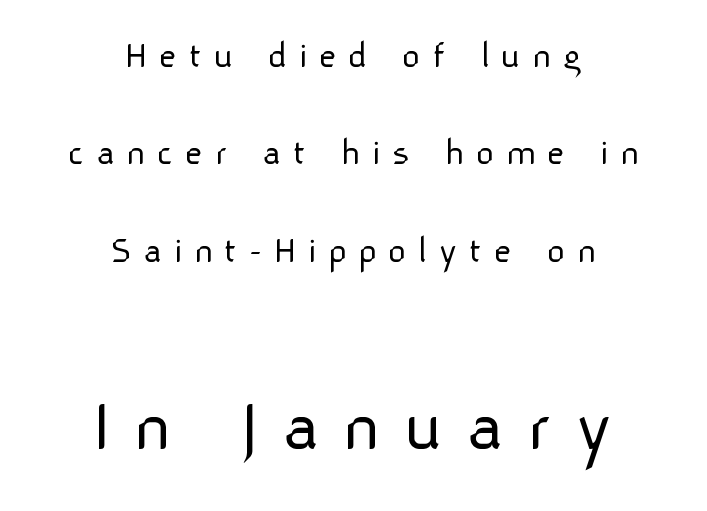
{"serif": "no", "italic": "no", "bold": "no", "weight": "light", "width": "normal", "stroke_contrast": "low", "x_height": "medium", "monospaced": "no", "underline": "no", "align": "center", "line_spacing": "loose", "line_spacing_ratio": 2.5, "letter_spacing": "wide", "letter_spacing_em": 0.3, "larger_block": "second", "size_ratio": 2.0, "glyph_px": 78}
